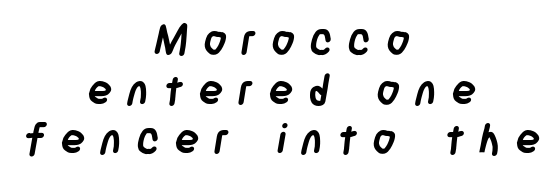
The image shows 42 px semibold, condensed sans-serif type; set centered, line spacing 1.18x, unusually wide letter spacing (+0.34 em), not underlined; low stroke contrast and a large x-height.
